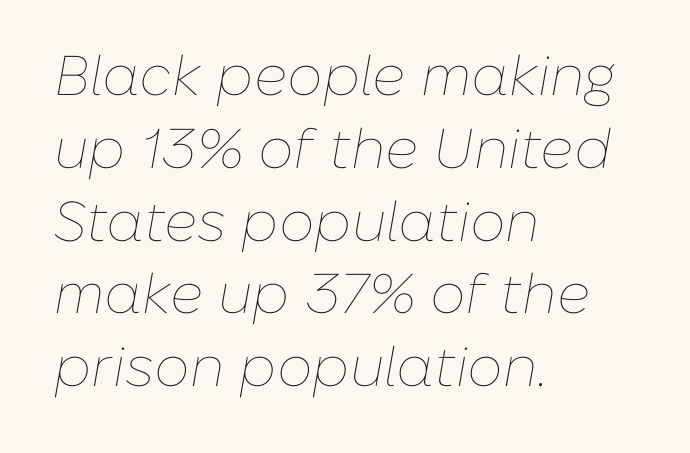
The image shows 56 px thin type, italic (leaning right); set left-aligned, normal line spacing (1.3x), normal letter spacing, not underlined; low stroke contrast and a medium x-height.
